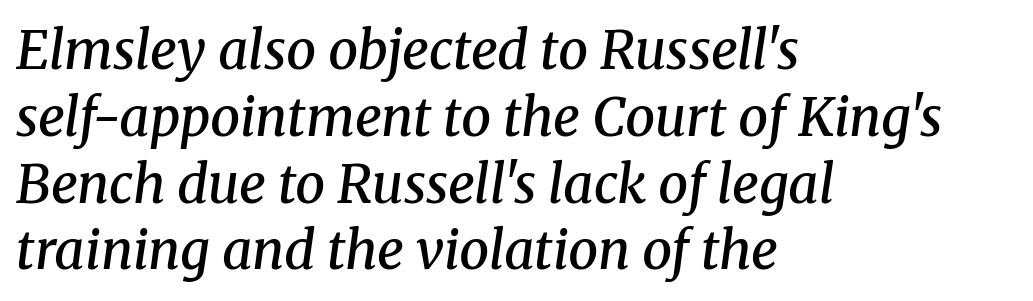
The image shows 53 px semibold serif type, italic (leaning right); set left-aligned, normal line spacing (1.26x), normal letter spacing, not underlined; medium stroke contrast and a medium x-height.
